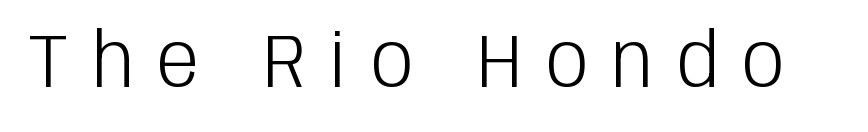
Is this a fixed-width face? No — the glyphs have proportional, varying widths. These lines were composed using upright roman letters. Decoration check: the copy has no underline. Glyph-to-glyph distance is far greater than everyday printed text.
